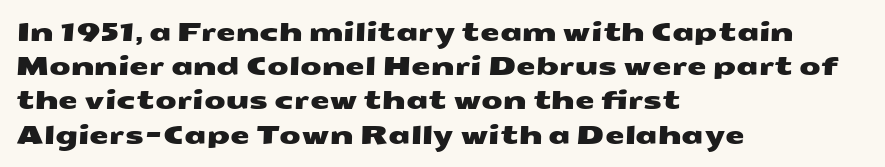
{"underline": "no", "align": "left", "line_spacing": "normal", "line_spacing_ratio": 1.37, "letter_spacing": "normal", "letter_spacing_em": 0.0, "glyph_px": 25}
